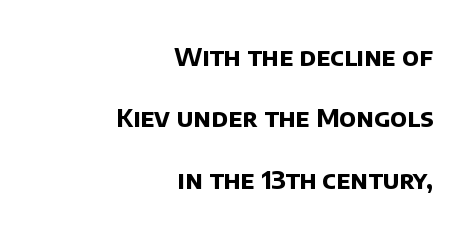
Weight check: bold — yes, fully. Descender tails drop into unmarked territory. A great deal of white space separates one row of letters from the next. The type is set solid horizontally, with unmodified tracking. The ragged edge is on the left, which tells us the setting is flush right.
